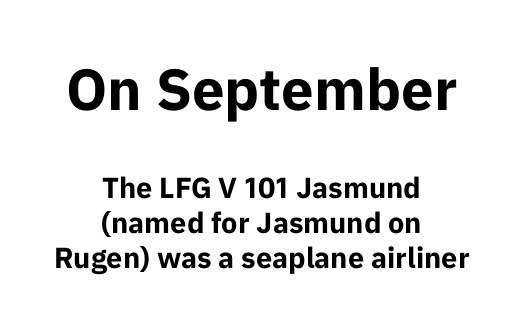
{"serif": "no", "italic": "no", "bold": "yes", "weight": "bold", "width": "normal", "stroke_contrast": "low", "x_height": "medium", "monospaced": "no", "underline": "no", "align": "center", "line_spacing_ratio": 1.2, "letter_spacing": "normal", "letter_spacing_em": 0.0, "larger_block": "first", "size_ratio": 2.0, "glyph_px": 58}
